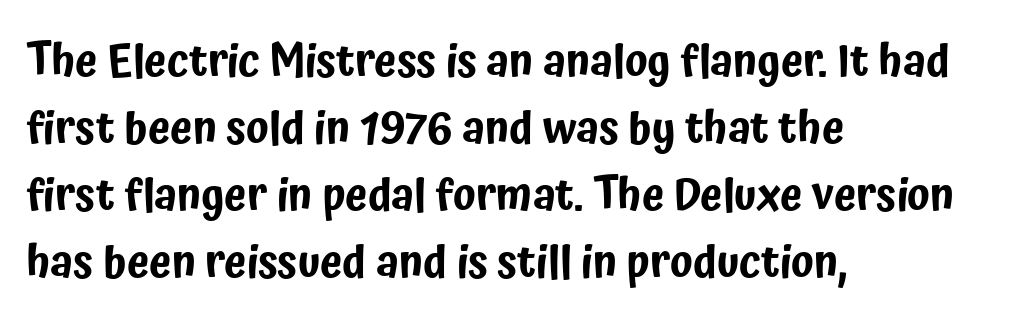
Q: Is the text italic (slanted)? A: No, it is upright.
Q: Is the typeface a serif or a sans-serif typeface? A: Sans-serif.
Q: Is the text underlined? A: No.
Q: How is the paragraph aligned? A: Left-aligned.
Q: Is the spacing between letters normal or unusually wide? A: Normal.
Q: Is the spacing between lines tight, normal or loose? A: Normal.
Q: Width (condensed, normal, or wide)? A: Condensed.
Q: Stroke contrast? A: Low.
Q: x-height? A: Medium.
Q: Monospaced? A: No.
